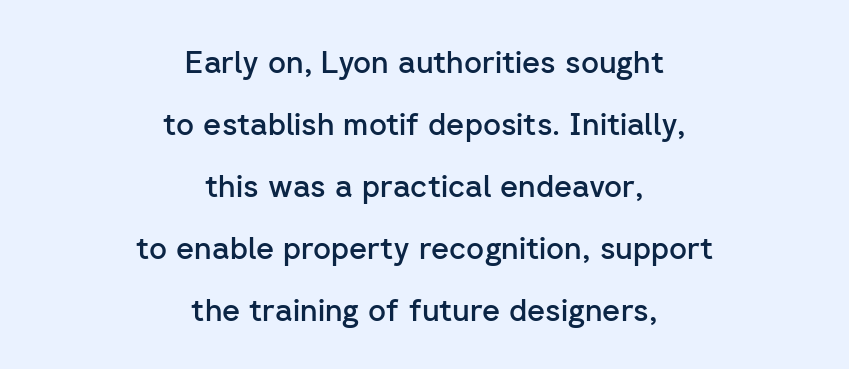
Q: Is the text bold? A: Semi-bold.
Q: Is the text italic (slanted)? A: No, it is upright.
Q: Is the typeface a serif or a sans-serif typeface? A: Sans-serif.
Q: Is the text underlined? A: No.
Q: How is the paragraph aligned? A: Centered.
Q: Is the spacing between letters normal or unusually wide? A: Normal.
Q: Is the spacing between lines tight, normal or loose? A: Loose.
Q: Width (condensed, normal, or wide)? A: Normal.
Q: Stroke contrast? A: Low.
Q: x-height? A: Medium.
Q: Monospaced? A: No.
